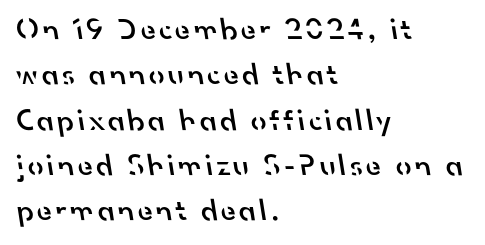
Q: Is the text bold? A: Semi-bold.
Q: Is the typeface a serif or a sans-serif typeface? A: Sans-serif.
Q: Is the text underlined? A: No.
Q: How is the paragraph aligned? A: Left-aligned.
Q: Is the spacing between lines tight, normal or loose? A: Normal.
Q: Width (condensed, normal, or wide)? A: Normal.
Q: Stroke contrast? A: Low.
Q: x-height? A: Small.
Q: Monospaced? A: No.
